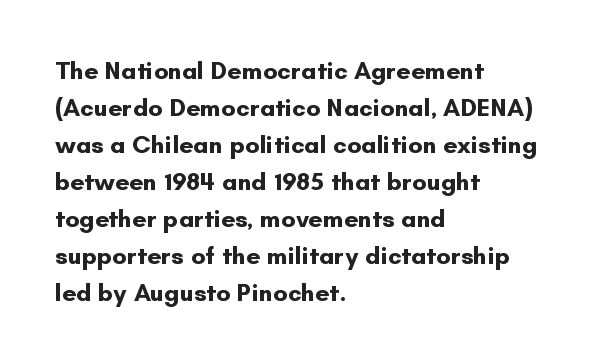
Horizontally, the lines are justified to the leading edge only. These words are printed bold, with thick strokes throughout. These lines sit exactly where default settings would place them. Every character sits straight up, as roman type does. Beneath every word, the page is bare.
